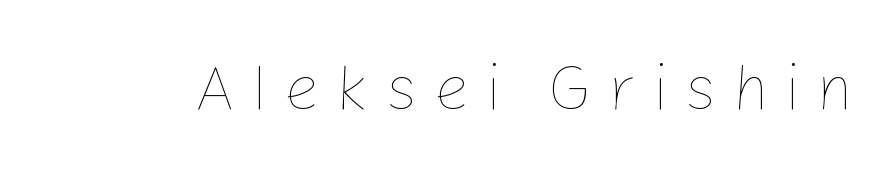
The letters look calm and open, with moderate or lighter stems. The lettering holds an erect, upright posture throughout. You could only call the tracking loose — the letters float apart. Spacing verdict: proportional, widths tailored to each character. Beneath every word, the page is bare.
